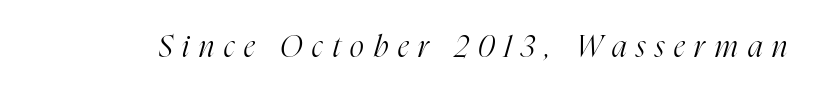
Q: Is the text bold? A: No.
Q: Is the text italic (slanted)? A: Yes, it leans right by about 16 degrees.
Q: Is the typeface a serif or a sans-serif typeface? A: Serif.
Q: Is the text underlined? A: No.
Q: Is the spacing between letters normal or unusually wide? A: Unusually wide.
Q: Width (condensed, normal, or wide)? A: Condensed.
Q: Stroke contrast? A: High.
Q: x-height? A: Medium.
Q: Monospaced? A: No.
